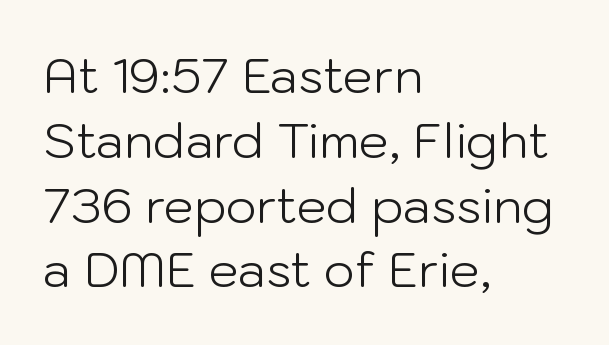
Are there feet on the stems? There aren't — it's a sans. The rendering uses a moderate line-height, typical for paragraphs. Posture: straight, roman, zero tilt. Does the copy run flush right? No — it runs flush left. The space directly below the letters is spotless. Is the letter spacing exaggerated? No — it looks like the ordinary default.
